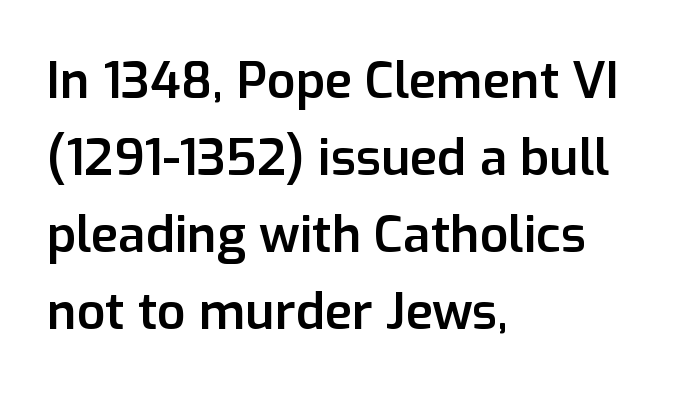
Short and long lines alike share a common starting point at left. The letters stand upright; this is a roman face. The characters display no serif detailing; their extremities are plain. The rows are spaced the way most documents space them.
